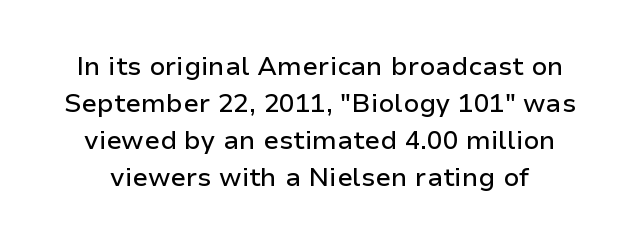
{"italic": "no", "underline": "no", "line_spacing": "normal", "line_spacing_ratio": 1.42, "letter_spacing": "normal", "letter_spacing_em": 0.0, "glyph_px": 26}
